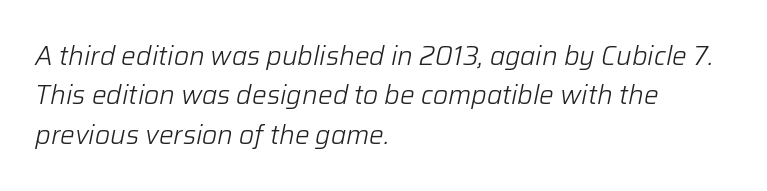
{"italic": "yes", "lean": "right", "slant_degrees": 12, "bold": "no", "underline": "no", "align": "left", "line_spacing": "normal", "line_spacing_ratio": 1.51, "letter_spacing": "normal", "letter_spacing_em": 0.0, "glyph_px": 26}
